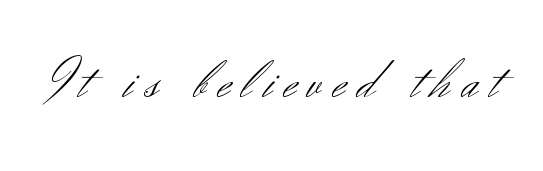
Q: Is the text bold? A: No.
Q: Is the text italic (slanted)? A: Yes.
Q: Is the typeface a serif or a sans-serif typeface? A: Sans-serif.
Q: Is the text underlined? A: No.
Q: Is the spacing between letters normal or unusually wide? A: Unusually wide.
Q: Width (condensed, normal, or wide)? A: Normal.
Q: Stroke contrast? A: Medium.
Q: x-height? A: Small.
Q: Monospaced? A: No.
